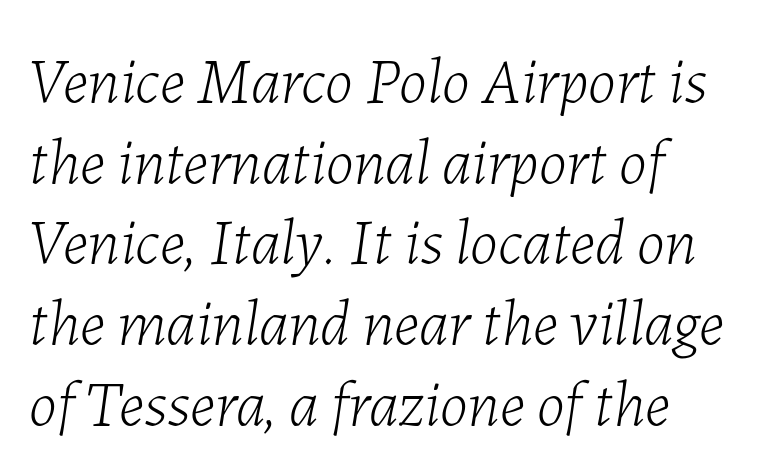
Q: Is the text bold? A: No.
Q: Is the text italic (slanted)? A: Yes, it leans right by about 7 degrees.
Q: Is the text underlined? A: No.
Q: How is the paragraph aligned? A: Left-aligned.
Q: Is the spacing between letters normal or unusually wide? A: Normal.
Q: Is the spacing between lines tight, normal or loose? A: Normal.
Q: Width (condensed, normal, or wide)? A: Normal.
Q: Stroke contrast? A: Low.
Q: x-height? A: Medium.
Q: Monospaced? A: No.
